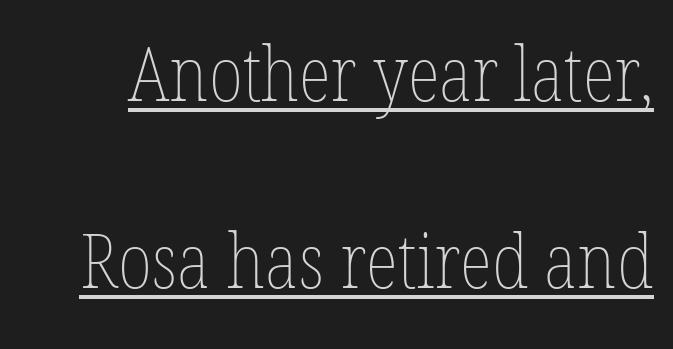
{"italic": "no", "bold": "no", "weight": "thin", "width": "condensed", "stroke_contrast": "low", "x_height": "medium", "monospaced": "no", "underline": "yes", "line_spacing": "loose", "line_spacing_ratio": 2.46, "letter_spacing": "normal", "letter_spacing_em": 0.0, "glyph_px": 76}
